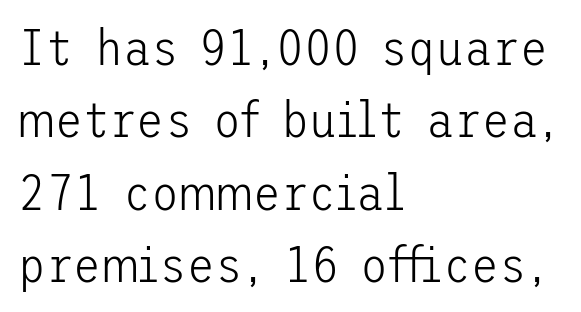
The image shows 51 px light sans-serif type, upright; set left-aligned, normal line spacing (1.42x), normal letter spacing, not underlined; low stroke contrast and a medium x-height.
